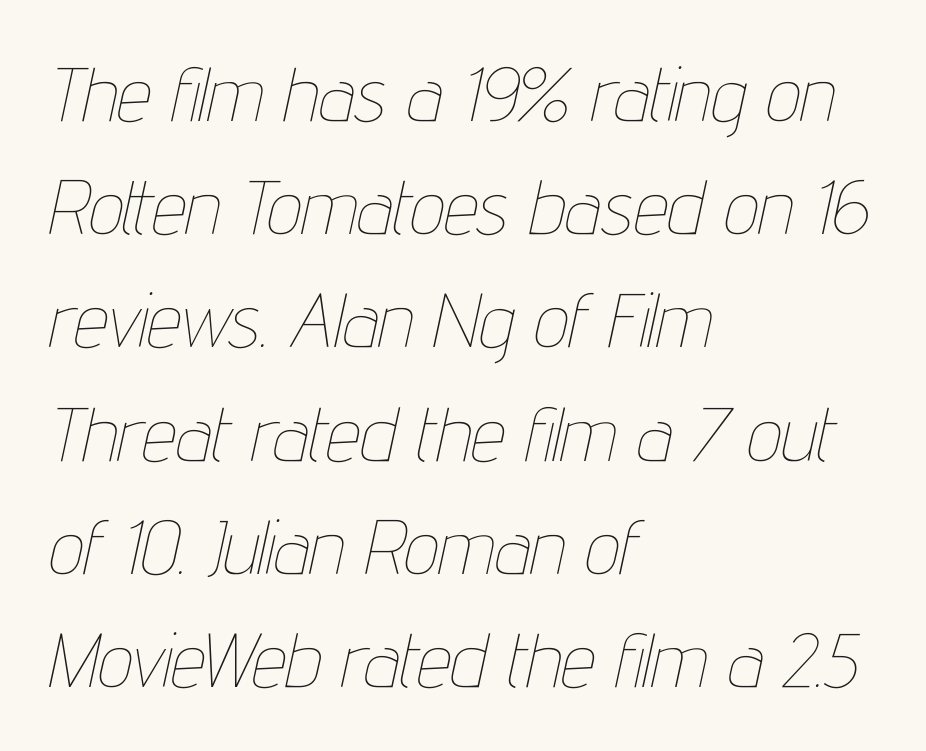
The lines sit at an ordinary, default distance from one another. The lines are quadded left. A light-to-regular cut is what we see here. There's an unmistakable incline to the writing here.
